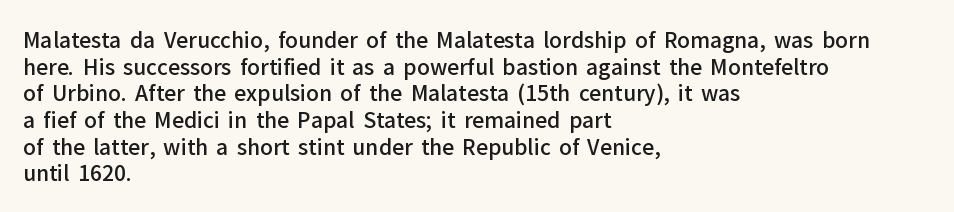
The image shows 21 px text type, upright; set left-aligned, normal line spacing (1.27x), normal letter spacing, not underlined.
